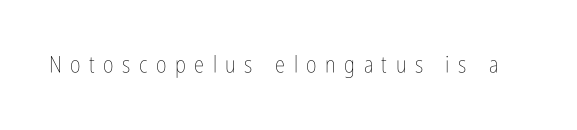
The image shows 23 px text type, upright; set unusually wide letter spacing (+0.37 em), not underlined.
